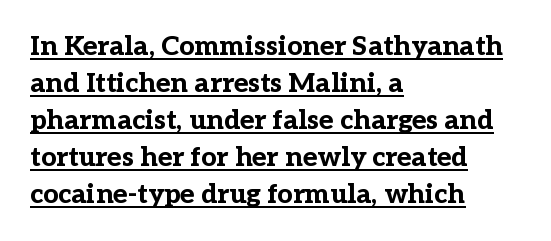
Q: Is the text bold? A: Yes.
Q: Is the text italic (slanted)? A: No, it is upright.
Q: Is the text underlined? A: Yes.
Q: How is the paragraph aligned? A: Left-aligned.
Q: Is the spacing between letters normal or unusually wide? A: Normal.
Q: Is the spacing between lines tight, normal or loose? A: Normal.
